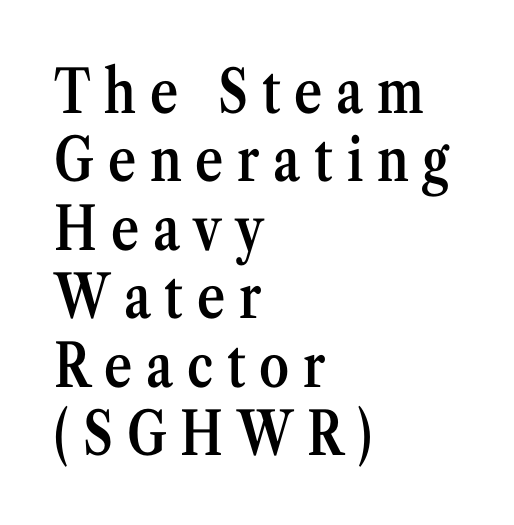
Q: Is the text bold? A: Semi-bold.
Q: Is the text italic (slanted)? A: No, it is upright.
Q: Is the typeface a serif or a sans-serif typeface? A: Serif.
Q: Is the text underlined? A: No.
Q: How is the paragraph aligned? A: Left-aligned.
Q: Is the spacing between letters normal or unusually wide? A: Unusually wide.
Q: Is the spacing between lines tight, normal or loose? A: Tight.
Q: Width (condensed, normal, or wide)? A: Condensed.
Q: Stroke contrast? A: Medium.
Q: x-height? A: Medium.
Q: Monospaced? A: No.
